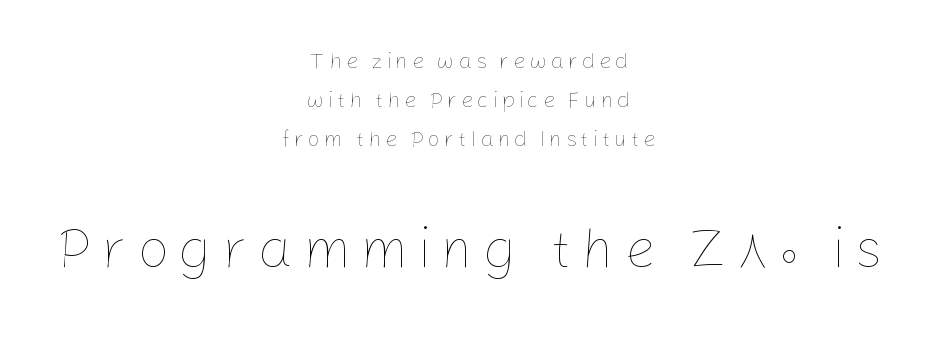
{"italic": "no", "bold": "no", "weight": "thin", "width": "normal", "stroke_contrast": "low", "x_height": "medium", "monospaced": "no", "underline": "no", "align": "center", "line_spacing_ratio": 1.77, "larger_block": "second", "size_ratio": 2.55, "glyph_px": 56}
